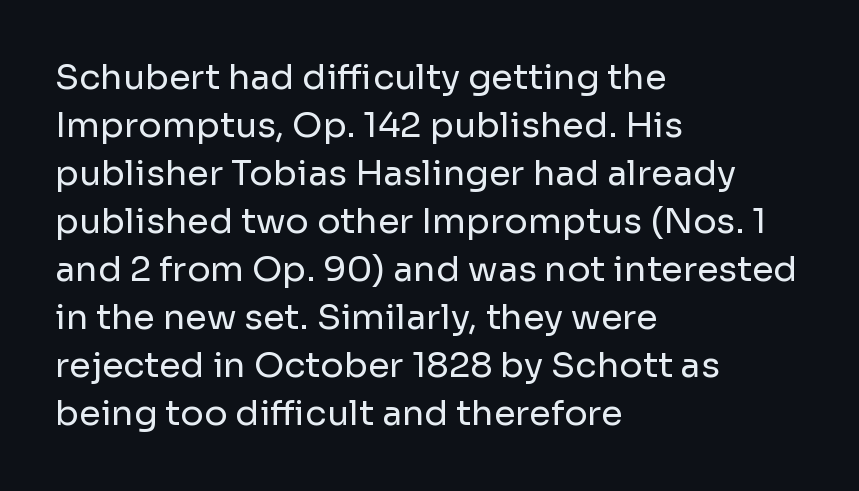
The image shows 35 px regular-weight sans-serif type, upright; set left-aligned, normal line spacing (1.37x), normal letter spacing, not underlined; low stroke contrast and a medium x-height.
